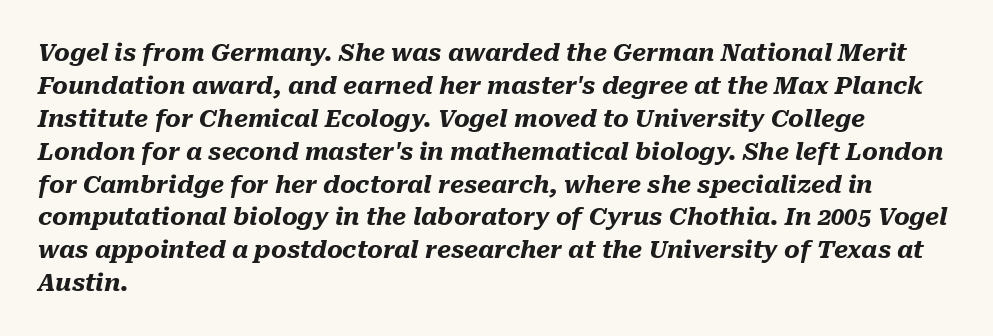
Q: Is the text bold? A: Yes.
Q: Is the text italic (slanted)? A: Yes, it leans right by about 10 degrees.
Q: Is the text underlined? A: No.
Q: How is the paragraph aligned? A: Left-aligned.
Q: Is the spacing between letters normal or unusually wide? A: Normal.
Q: Is the spacing between lines tight, normal or loose? A: Normal.
